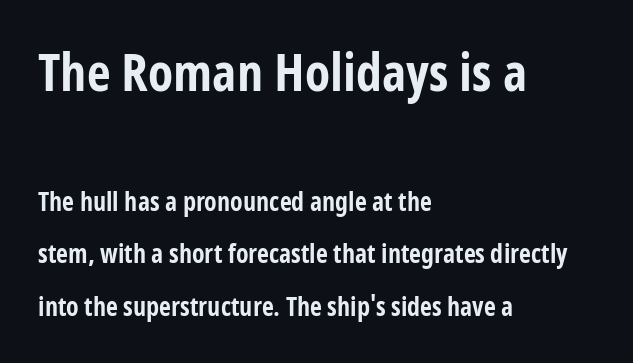
{"serif": "no", "italic": "no", "bold": "yes", "weight": "bold", "width": "condensed", "stroke_contrast": "low", "x_height": "medium", "monospaced": "no", "underline": "no", "align": "left", "line_spacing": "loose", "line_spacing_ratio": 2.01, "letter_spacing": "normal", "letter_spacing_em": 0.0, "larger_block": "first", "size_ratio": 2.0, "glyph_px": 52}
